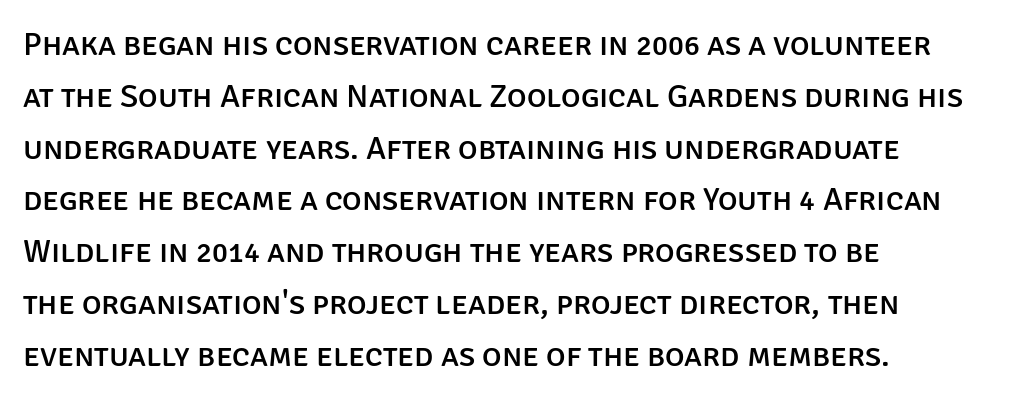
The image shows 33 px sans-serif type, upright; set left-aligned, normal line spacing (1.57x), normal letter spacing, not underlined; low stroke contrast and a large x-height.
